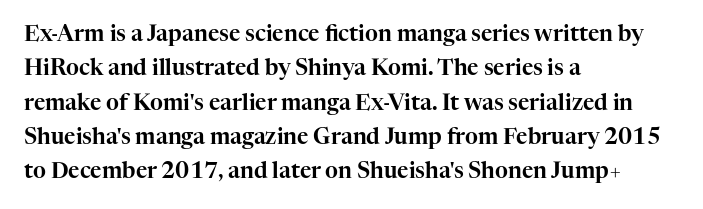
The image shows 22 px text type, upright; set left-aligned, normal line spacing (1.56x), normal letter spacing, not underlined.
